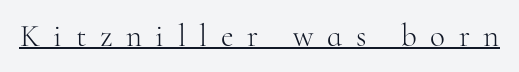
{"serif": "yes", "italic": "no", "bold": "no", "weight": "light", "width": "normal", "stroke_contrast": "high", "x_height": "small", "monospaced": "no", "underline": "yes", "letter_spacing": "wide", "letter_spacing_em": 0.44, "glyph_px": 31}
